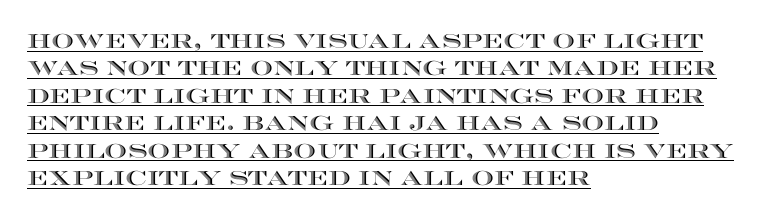
The string is rendered with underlining switched on. This sample keeps an unexceptional amount of space between lines. Inter-character spacing is left at the font's built-in metrics. Every character sits straight up, as roman type does. Every row of glyphs begins at an identical x-position on the left.
